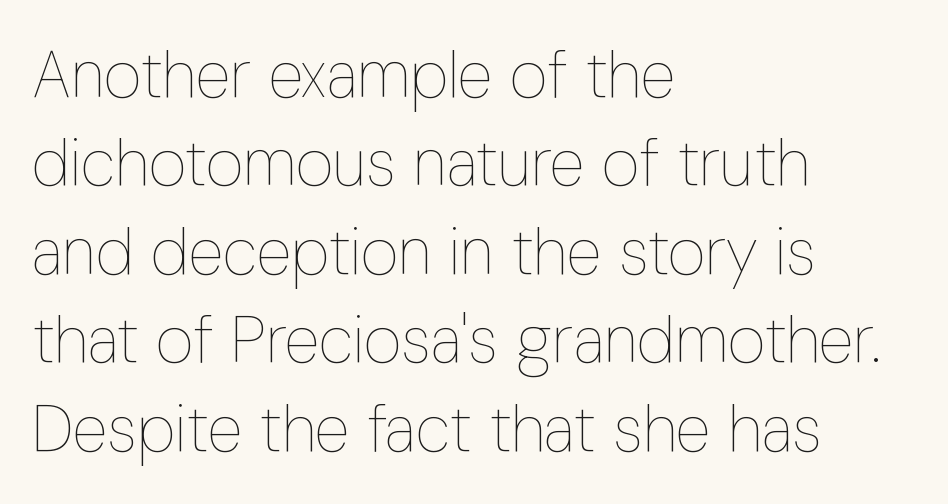
The image shows 65 px thin, condensed type, upright; set left-aligned, normal line spacing (1.36x), normal letter spacing, not underlined; low stroke contrast and a medium x-height.
